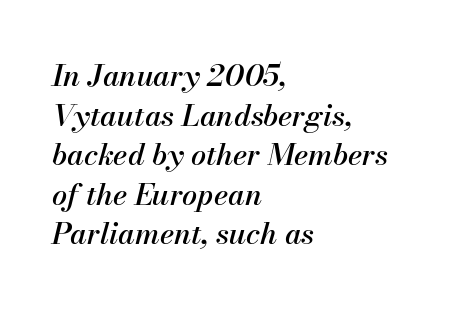
Each letter keeps its own natural width here, so spacing adapts to shape. Each new line begins a customary step beneath the previous one. Each line starts at the same left margin while the right side varies. No extra tracking has been applied to these lines. Beneath every word, the page is bare. A typesetter would mark this as italic.
